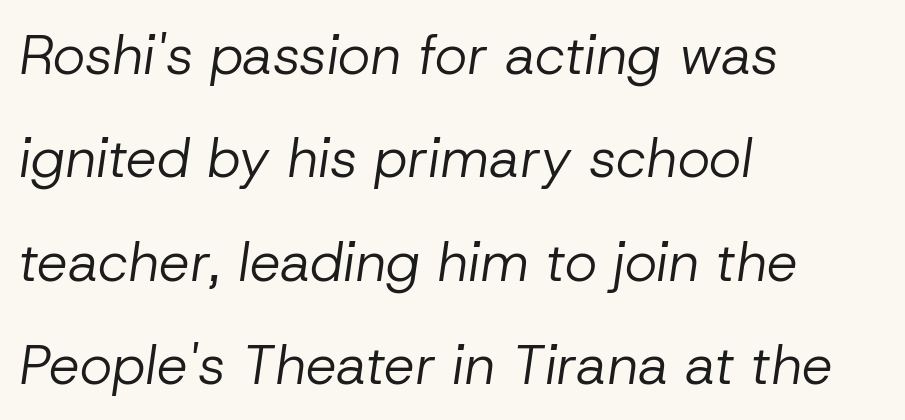
The image shows 55 px regular-weight type, italic (leaning right); set left-aligned, line spacing 1.88x, normal letter spacing, not underlined; low stroke contrast and a medium x-height.
